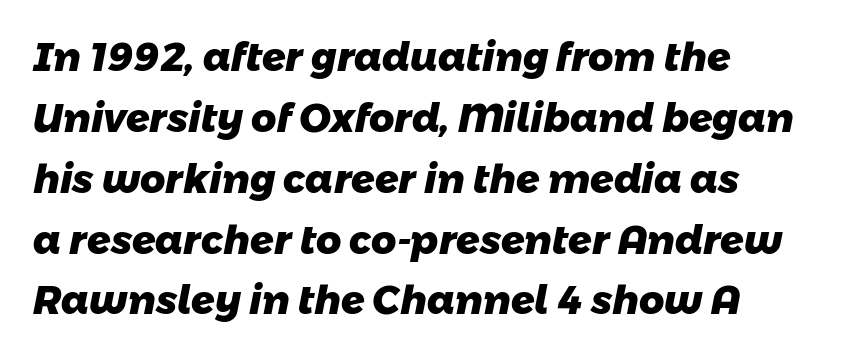
Q: Is the text bold? A: Yes.
Q: Is the typeface a serif or a sans-serif typeface? A: Sans-serif.
Q: Is the text underlined? A: No.
Q: How is the paragraph aligned? A: Left-aligned.
Q: Is the spacing between letters normal or unusually wide? A: Normal.
Q: Is the spacing between lines tight, normal or loose? A: Normal.
Q: Width (condensed, normal, or wide)? A: Normal.
Q: Stroke contrast? A: Low.
Q: x-height? A: Medium.
Q: Monospaced? A: No.
